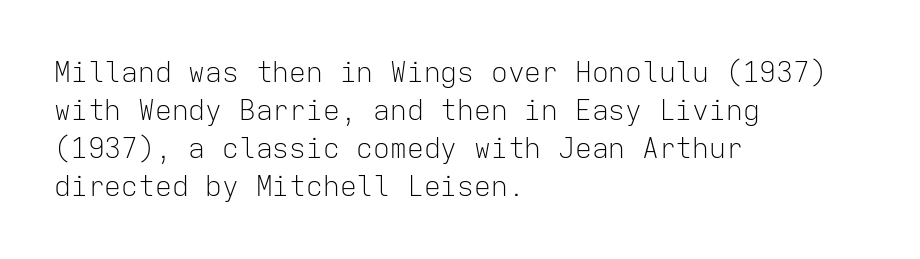
The image shows 28 px light sans-serif type, upright, monospaced; set left-aligned, normal line spacing (1.36x), normal letter spacing, not underlined; low stroke contrast and a medium x-height.
